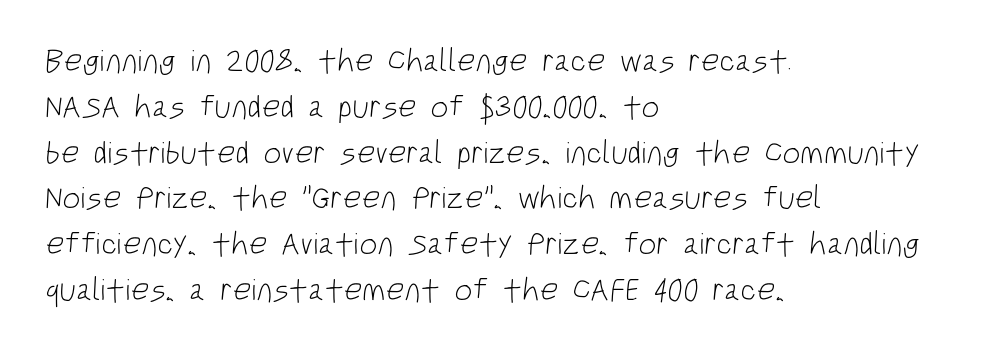
Q: Is the text bold? A: No.
Q: Is the typeface a serif or a sans-serif typeface? A: Sans-serif.
Q: Is the text underlined? A: No.
Q: How is the paragraph aligned? A: Left-aligned.
Q: Is the spacing between letters normal or unusually wide? A: Normal.
Q: Is the spacing between lines tight, normal or loose? A: Normal.
Q: Width (condensed, normal, or wide)? A: Condensed.
Q: Stroke contrast? A: Low.
Q: x-height? A: Large.
Q: Monospaced? A: No.
